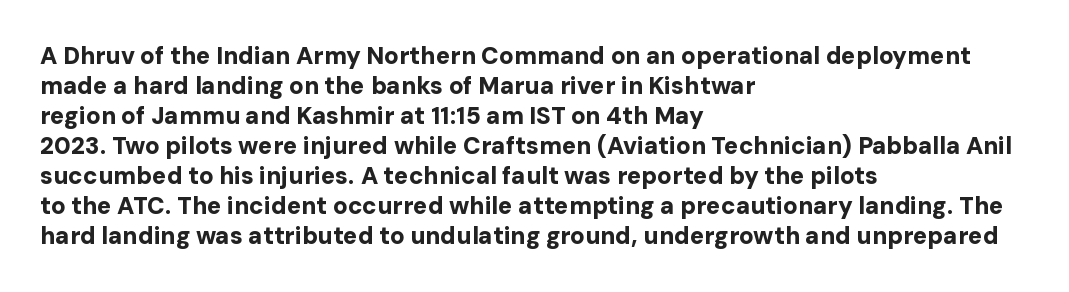
Q: Is the text bold? A: Yes.
Q: Is the text italic (slanted)? A: No, it is upright.
Q: Is the text underlined? A: No.
Q: How is the paragraph aligned? A: Left-aligned.
Q: Is the spacing between letters normal or unusually wide? A: Normal.
Q: Is the spacing between lines tight, normal or loose? A: Normal.
